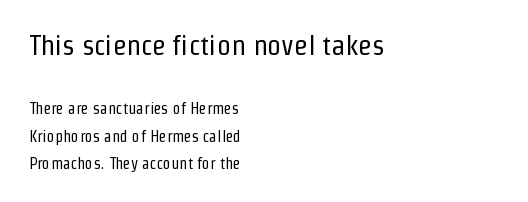
{"serif": "no", "italic": "no", "bold": "no", "weight": "regular", "width": "condensed", "stroke_contrast": "low", "x_height": "medium", "monospaced": "no", "underline": "no", "align": "left", "line_spacing_ratio": 1.71, "letter_spacing": "normal", "letter_spacing_em": 0.0, "larger_block": "first", "size_ratio": 1.75, "glyph_px": 28}
